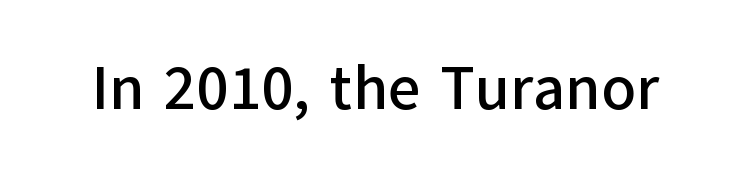
The image shows 62 px sans-serif type, upright; set normal letter spacing, not underlined; low stroke contrast and a medium x-height.
